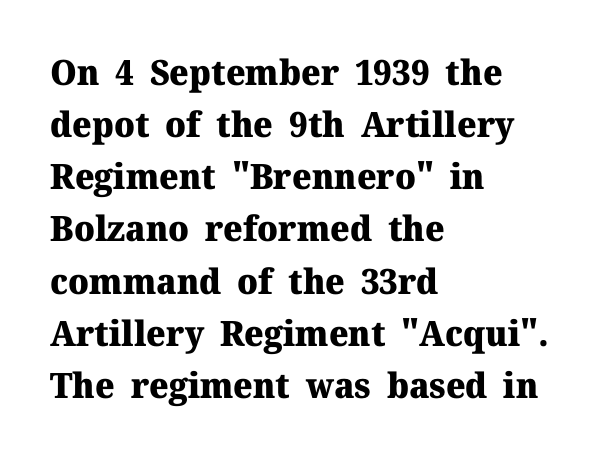
{"serif": "yes", "italic": "no", "bold": "yes", "weight": "heavy", "width": "normal", "stroke_contrast": "medium", "x_height": "medium", "monospaced": "no", "underline": "no", "align": "left", "line_spacing": "normal", "line_spacing_ratio": 1.49, "letter_spacing": "normal", "letter_spacing_em": 0.0, "glyph_px": 35}
